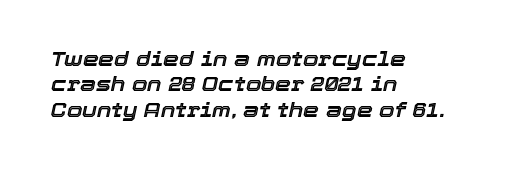
Q: Is the text italic (slanted)? A: Yes, it leans right by about 12 degrees.
Q: Is the text underlined? A: No.
Q: How is the paragraph aligned? A: Left-aligned.
Q: Is the spacing between letters normal or unusually wide? A: Normal.
Q: Is the spacing between lines tight, normal or loose? A: Normal.
